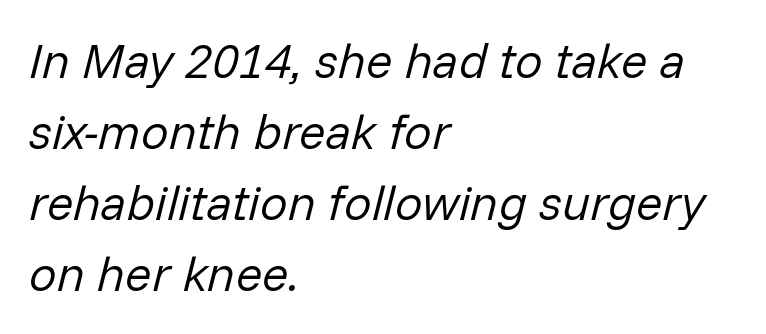
{"italic": "yes", "lean": "right", "slant_degrees": 14, "bold": "no", "weight": "regular", "width": "normal", "stroke_contrast": "low", "x_height": "medium", "monospaced": "no", "underline": "no", "align": "left", "line_spacing": "normal", "line_spacing_ratio": 1.45, "letter_spacing": "normal", "letter_spacing_em": 0.0, "glyph_px": 49}
